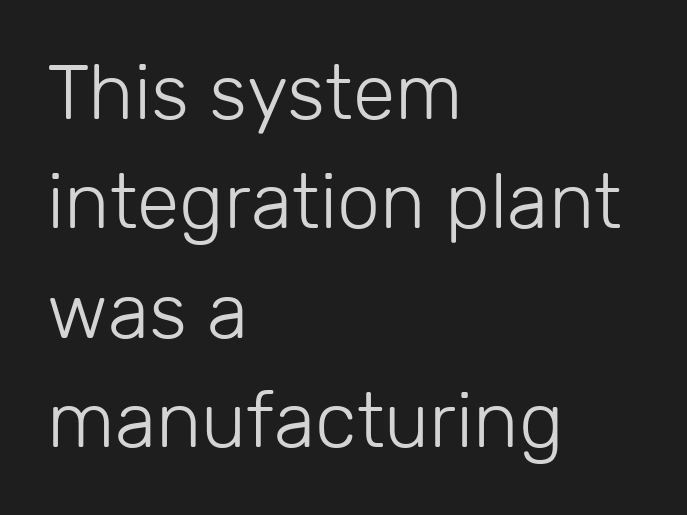
{"serif": "no", "italic": "no", "bold": "no", "weight": "light", "width": "normal", "stroke_contrast": "low", "x_height": "medium", "monospaced": "no", "underline": "no", "align": "left", "line_spacing": "normal", "line_spacing_ratio": 1.42, "letter_spacing": "normal", "letter_spacing_em": 0.0, "glyph_px": 77}
